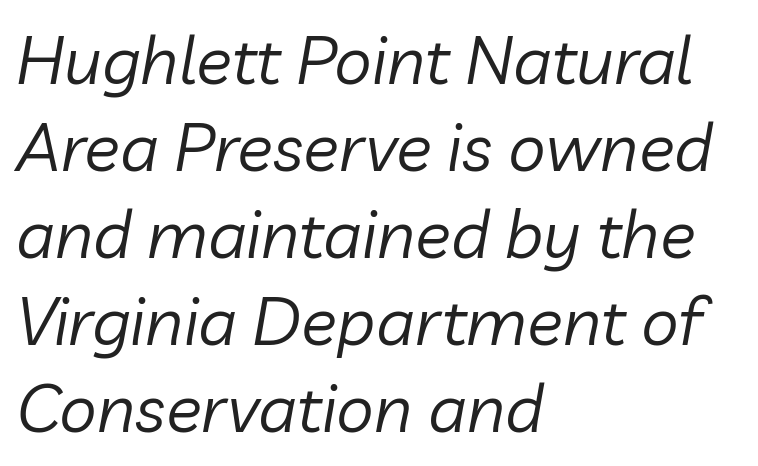
The space directly below the letters is spotless. Vertical stems look standard width or narrower in stroke. Honestly, the row spacing looks completely unremarkable. The whole block is typeset with a tilt. Which margin do the lines hug? The left one — the right edge is uneven.
